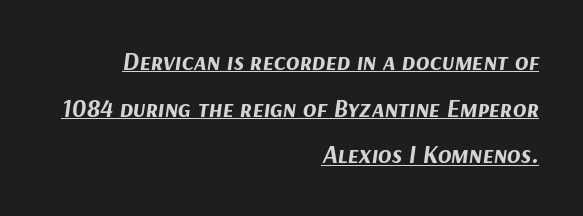
{"italic": "yes", "lean": "right", "slant_degrees": 9, "bold": "yes", "underline": "yes", "align": "right", "line_spacing_ratio": 1.87, "letter_spacing": "normal", "letter_spacing_em": 0.0, "glyph_px": 25}
